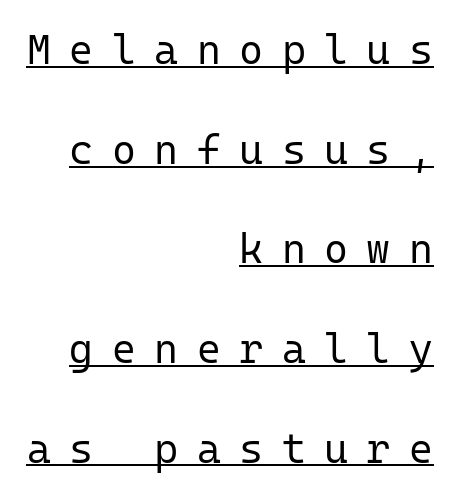
Q: Is the text bold? A: No.
Q: Is the text italic (slanted)? A: No, it is upright.
Q: Is the typeface a serif or a sans-serif typeface? A: Sans-serif.
Q: Is the text underlined? A: Yes.
Q: How is the paragraph aligned? A: Right-aligned.
Q: Is the spacing between letters normal or unusually wide? A: Unusually wide.
Q: Is the spacing between lines tight, normal or loose? A: Loose.
Q: Width (condensed, normal, or wide)? A: Normal.
Q: Stroke contrast? A: Low.
Q: x-height? A: Medium.
Q: Monospaced? A: Yes.
